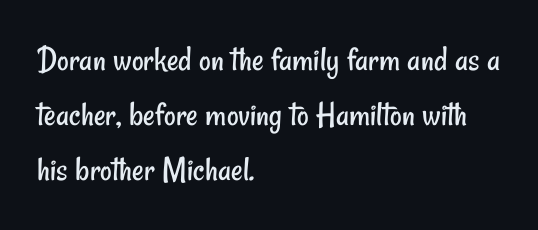
{"serif": "no", "bold": "no", "weight": "regular", "width": "condensed", "stroke_contrast": "low", "x_height": "small", "monospaced": "no", "underline": "no", "align": "left", "line_spacing": "normal", "line_spacing_ratio": 1.53, "letter_spacing": "normal", "letter_spacing_em": 0.0, "glyph_px": 36}
